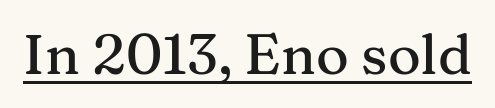
The image shows 56 px serif type, upright; set normal letter spacing, underlined; medium stroke contrast and a medium x-height.
